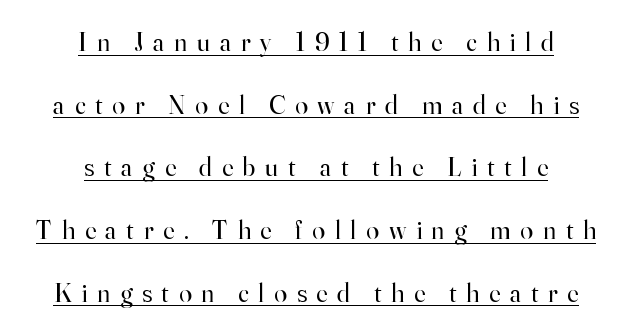
The image shows 26 px text type, upright; set centered, loose line spacing (2.41x), unusually wide letter spacing (+0.38 em), underlined.
